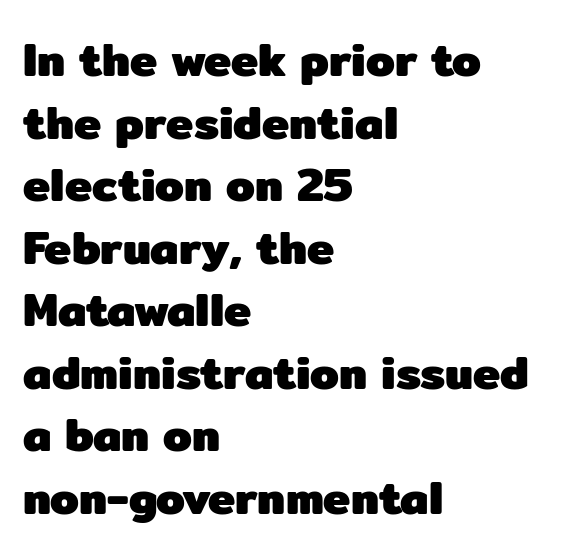
The image shows 46 px heavy sans-serif type, upright; set left-aligned, normal line spacing (1.36x), normal letter spacing, not underlined; low stroke contrast and a medium x-height.
